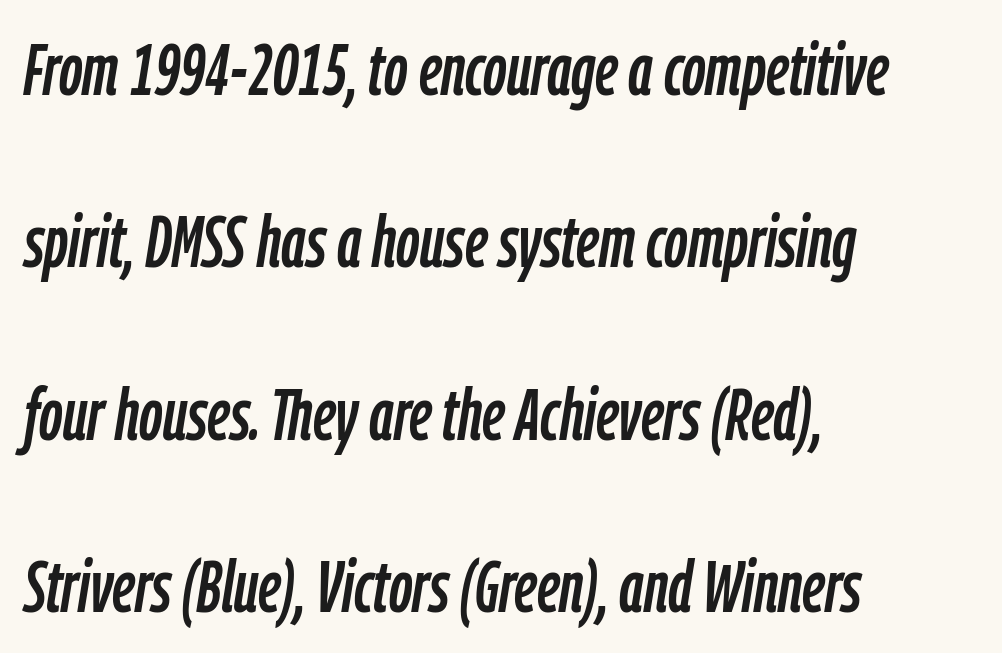
Q: Is the text italic (slanted)? A: Yes, it leans right by about 9 degrees.
Q: Is the text underlined? A: No.
Q: How is the paragraph aligned? A: Left-aligned.
Q: Is the spacing between letters normal or unusually wide? A: Normal.
Q: Is the spacing between lines tight, normal or loose? A: Loose.
Q: Width (condensed, normal, or wide)? A: Condensed.
Q: Stroke contrast? A: Low.
Q: x-height? A: Medium.
Q: Monospaced? A: No.
